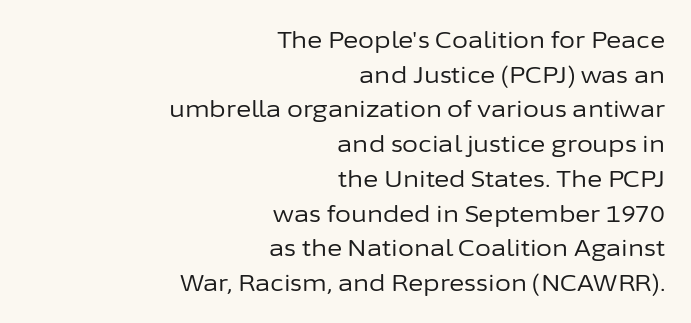
Q: Is the text bold? A: No.
Q: Is the text italic (slanted)? A: No, it is upright.
Q: Is the text underlined? A: No.
Q: How is the paragraph aligned? A: Right-aligned.
Q: Is the spacing between letters normal or unusually wide? A: Normal.
Q: Is the spacing between lines tight, normal or loose? A: Normal.
